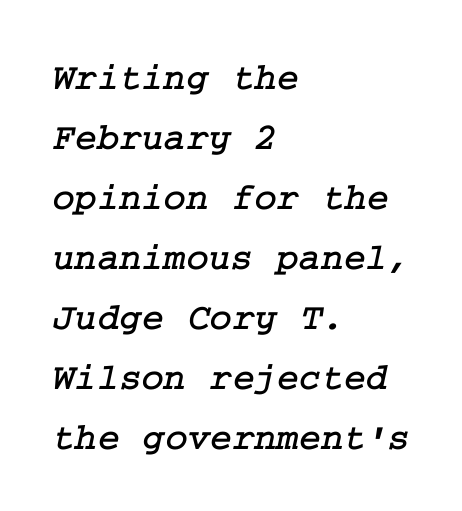
The image shows 38 px serif type; set left-aligned, normal line spacing (1.58x), normal letter spacing, not underlined; low stroke contrast and a medium x-height.
